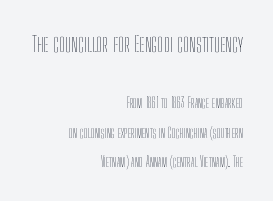
The image shows 22 px text type, upright; set right-aligned, loose line spacing (2.11x), normal letter spacing, not underlined; the first (top) block is 1.57x larger.
